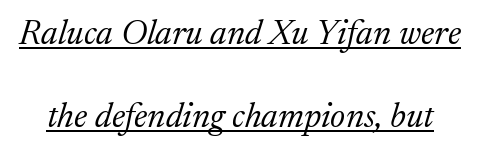
{"serif": "yes", "italic": "yes", "lean": "right", "slant_degrees": 17, "bold": "no", "weight": "light", "width": "normal", "stroke_contrast": "medium", "x_height": "medium", "monospaced": "no", "underline": "yes", "line_spacing": "loose", "line_spacing_ratio": 2.37, "letter_spacing": "normal", "letter_spacing_em": 0.0, "glyph_px": 35}
